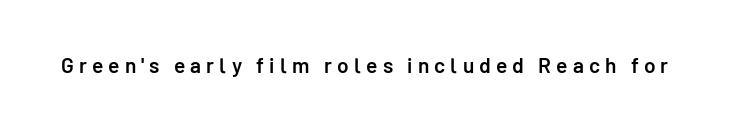
Here the glyphs are tracked loosely, breaking word shapes into spaced letters. Posture: vertical. I'd describe the lettering as semibold — firm but not a full bold. The passage shown is not underscored anywhere.
